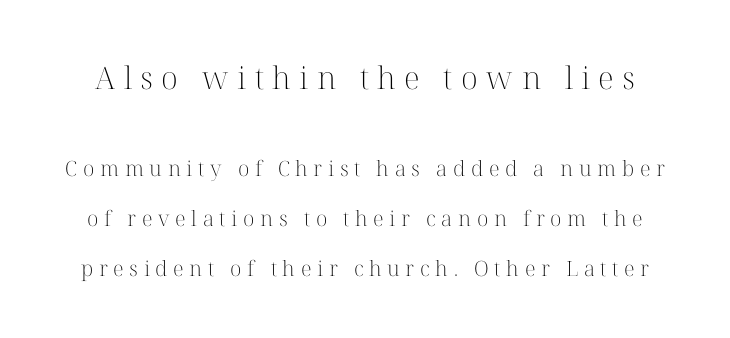
Q: Is the text bold? A: No.
Q: Is the text italic (slanted)? A: No, it is upright.
Q: Is the typeface a serif or a sans-serif typeface? A: Serif.
Q: Is the text underlined? A: No.
Q: Is the spacing between letters normal or unusually wide? A: Unusually wide.
Q: Is the spacing between lines tight, normal or loose? A: Loose.
Q: Which block of text is set in a larger size, the first (top) or the second (bottom)? A: The first (top) one.
Q: Width (condensed, normal, or wide)? A: Normal.
Q: Stroke contrast? A: High.
Q: x-height? A: Medium.
Q: Monospaced? A: No.
